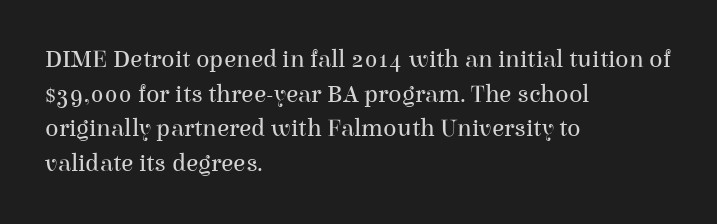
Q: Is the text bold? A: No.
Q: Is the text italic (slanted)? A: No, it is upright.
Q: Is the text underlined? A: No.
Q: How is the paragraph aligned? A: Left-aligned.
Q: Is the spacing between letters normal or unusually wide? A: Normal.
Q: Is the spacing between lines tight, normal or loose? A: Normal.
